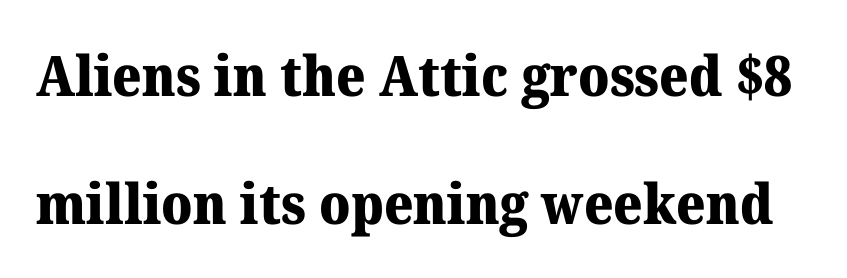
The image shows 56 px heavy serif type, upright; set loose line spacing (2.29x), normal letter spacing, not underlined; medium stroke contrast and a medium x-height.
